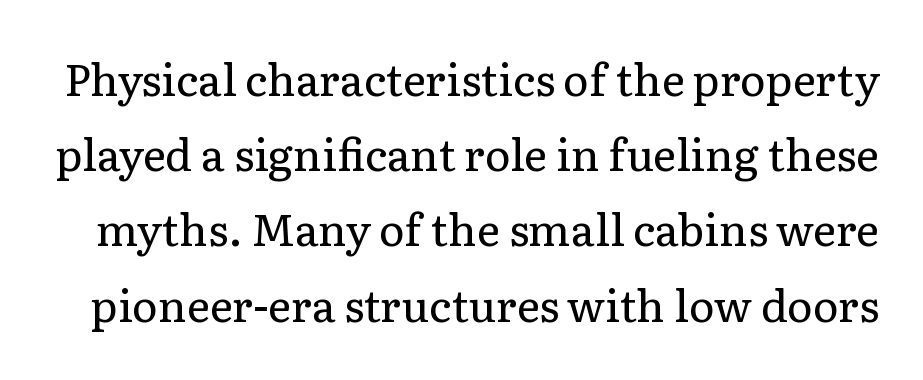
This reads as an unemphasized weight, regular at the heaviest. If you drew a line through each stem, it would be perfectly vertical. Old-style or modern, the face here clearly has serifs. The letters sit at their default tracking, neither squeezed nor spread. Spacing verdict: proportional, widths tailored to each character. The space beneath each line is pristine and unruled.
